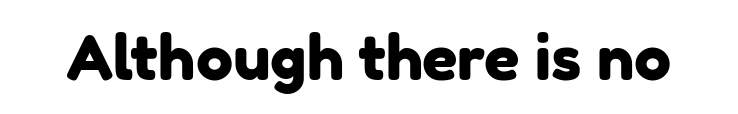
The image shows 62 px sans-serif type; set normal letter spacing, not underlined; low stroke contrast and a medium x-height.
